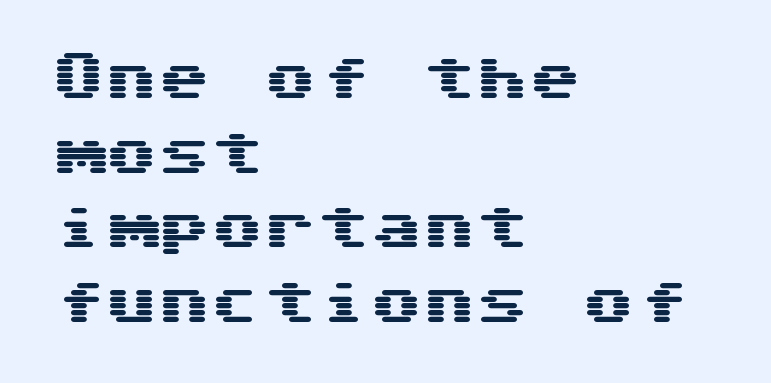
{"serif": "no", "italic": "no", "width": "wide", "stroke_contrast": "medium", "x_height": "medium", "underline": "no", "align": "left", "line_spacing": "normal", "line_spacing_ratio": 1.41, "letter_spacing": "normal", "letter_spacing_em": 0.0, "glyph_px": 53}
